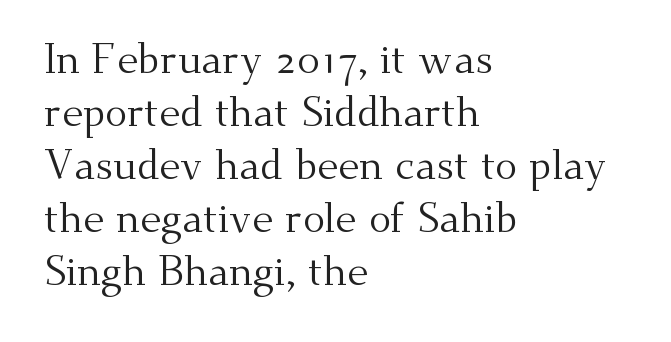
Q: Is the text bold? A: No.
Q: Is the text italic (slanted)? A: No, it is upright.
Q: Is the typeface a serif or a sans-serif typeface? A: Serif.
Q: Is the text underlined? A: No.
Q: How is the paragraph aligned? A: Left-aligned.
Q: Is the spacing between letters normal or unusually wide? A: Normal.
Q: Is the spacing between lines tight, normal or loose? A: Normal.
Q: Width (condensed, normal, or wide)? A: Normal.
Q: Stroke contrast? A: Medium.
Q: x-height? A: Small.
Q: Monospaced? A: No.
